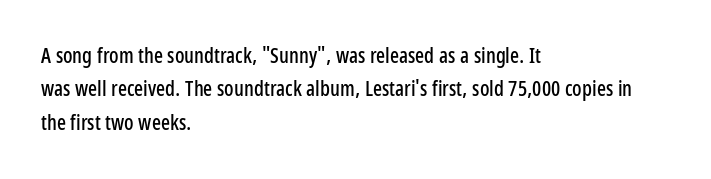
Nobody drew a line under any word here. A student would call this left alignment; a typographer would say flush left, rag right. Rendered with straight, roman letterforms. In terms of leading, this rendering sits right in the middle. Characters follow at the spacing the type designer built in.
